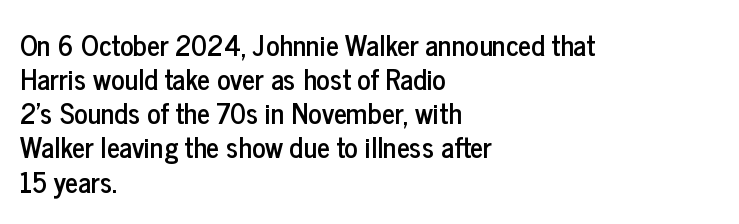
The image shows 28 px condensed sans-serif type, upright; set left-aligned, line spacing 1.22x, normal letter spacing, not underlined; low stroke contrast and a medium x-height.
